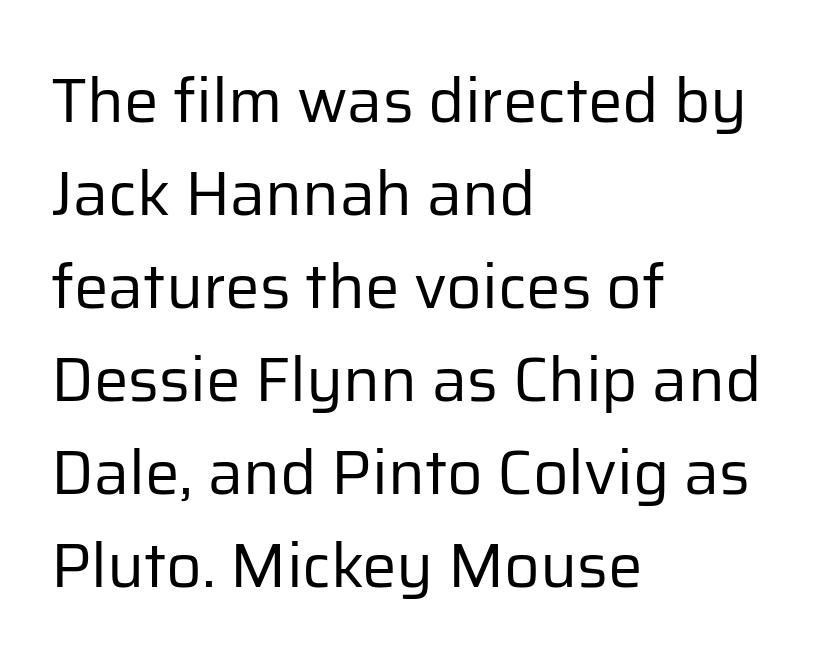
{"serif": "no", "italic": "no", "bold": "no", "weight": "regular", "width": "normal", "stroke_contrast": "low", "x_height": "medium", "monospaced": "no", "underline": "no", "align": "left", "line_spacing": "normal", "line_spacing_ratio": 1.5, "letter_spacing": "normal", "letter_spacing_em": 0.0, "glyph_px": 62}
